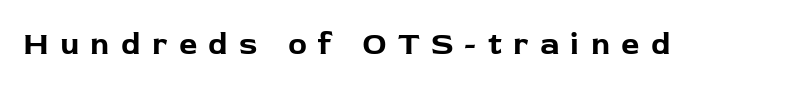
{"serif": "no", "italic": "no", "bold": "yes", "weight": "bold", "width": "normal", "stroke_contrast": "low", "x_height": "medium", "monospaced": "no", "underline": "no", "letter_spacing": "wide", "letter_spacing_em": 0.35, "glyph_px": 32}
